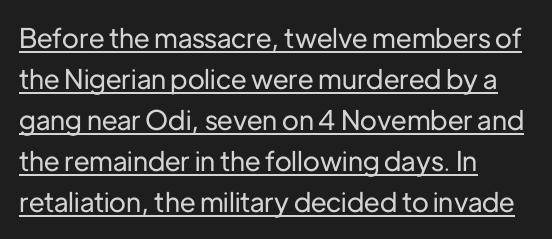
Q: Is the text italic (slanted)? A: No, it is upright.
Q: Is the text underlined? A: Yes.
Q: How is the paragraph aligned? A: Left-aligned.
Q: Is the spacing between letters normal or unusually wide? A: Normal.
Q: Is the spacing between lines tight, normal or loose? A: Normal.
